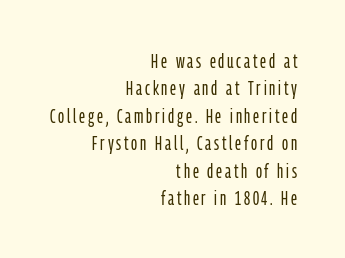
Stroke mass is kept to a normal reading level or below. Leading matches the norm, producing a regular column. Italic? Not at all — the glyphs are vertical. The strip under each line holds only bare page. Is the block centered? No — it sits flush against the right margin.
